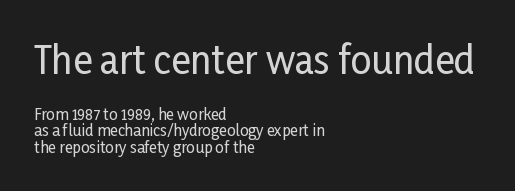
{"serif": "no", "italic": "no", "width": "condensed", "stroke_contrast": "low", "x_height": "medium", "monospaced": "no", "underline": "no", "align": "left", "line_spacing": "tight", "line_spacing_ratio": 1.09, "letter_spacing": "normal", "letter_spacing_em": 0.0, "larger_block": "first", "size_ratio": 2.47, "glyph_px": 37}
